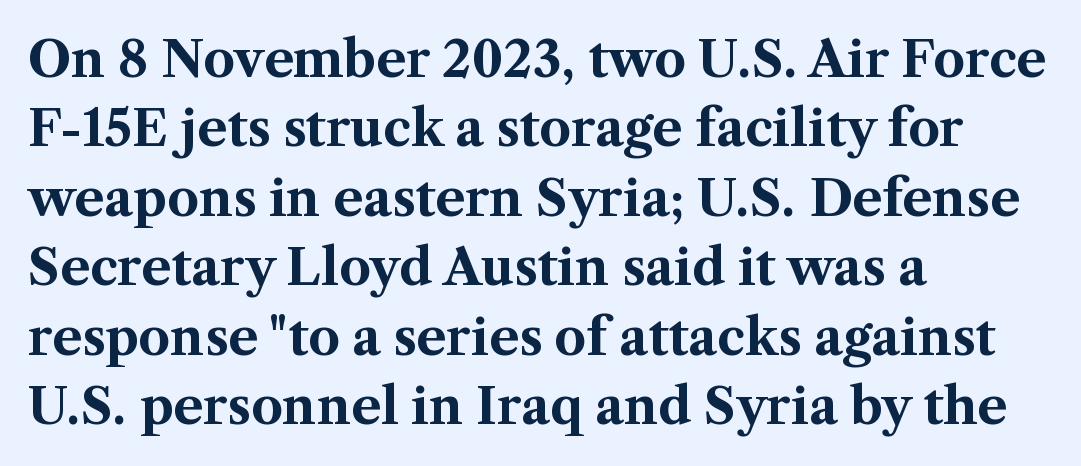
The face used here is rendered with its standard letterfit. The characters display serif detailing at their extremities. Notice how the passage keeps a crisp vertical edge on the left only. These lines sit exactly where default settings would place them.
